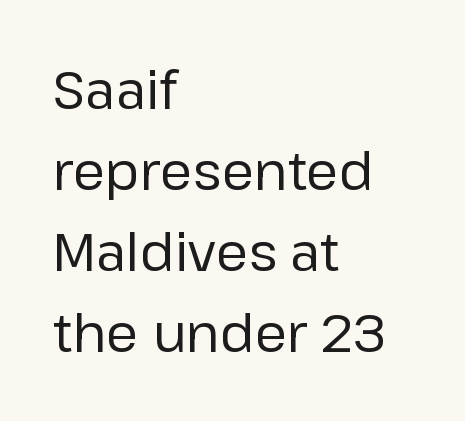
The image shows 52 px regular-weight sans-serif type, upright; set left-aligned, normal line spacing (1.56x), normal letter spacing, not underlined; low stroke contrast and a medium x-height.
